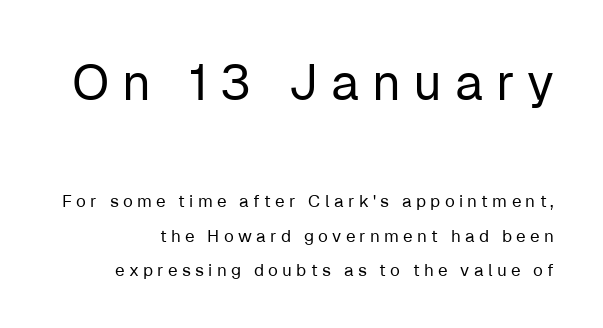
The image shows 50 px regular-weight sans-serif type, upright; set loose line spacing (2.01x), unusually wide letter spacing (+0.25 em), not underlined; the first (top) block is 2.94x larger; low stroke contrast and a medium x-height.
